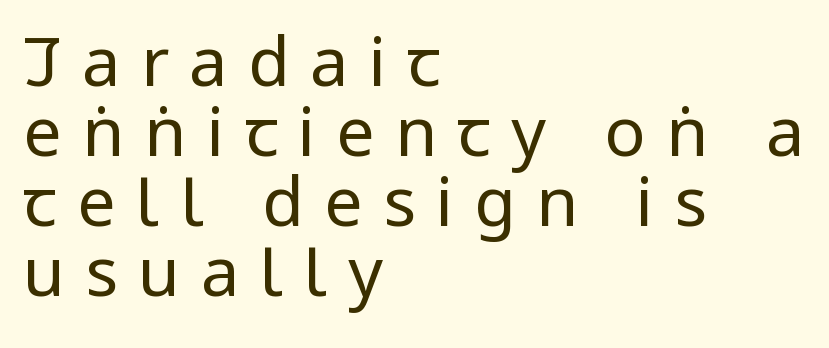
The image shows 68 px regular-weight, condensed sans-serif type, upright; set left-aligned, tight line spacing (1.03x), unusually wide letter spacing (+0.3 em), not underlined; low stroke contrast and a large x-height.
